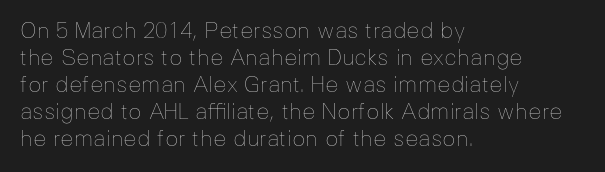
The image shows 22 px text type, upright; set left-aligned, line spacing 1.23x, normal letter spacing, not underlined.
